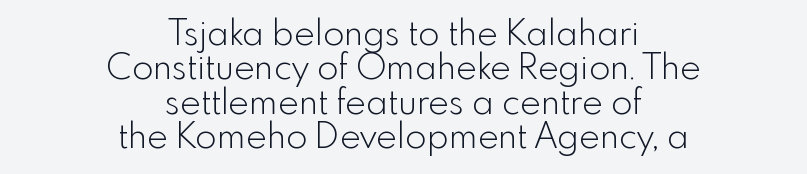
{"serif": "no", "italic": "no", "bold": "no", "weight": "light", "width": "normal", "x_height": "small", "monospaced": "no", "underline": "no", "align": "center", "line_spacing": "tight", "line_spacing_ratio": 0.98, "letter_spacing": "normal", "letter_spacing_em": 0.0, "glyph_px": 35}
